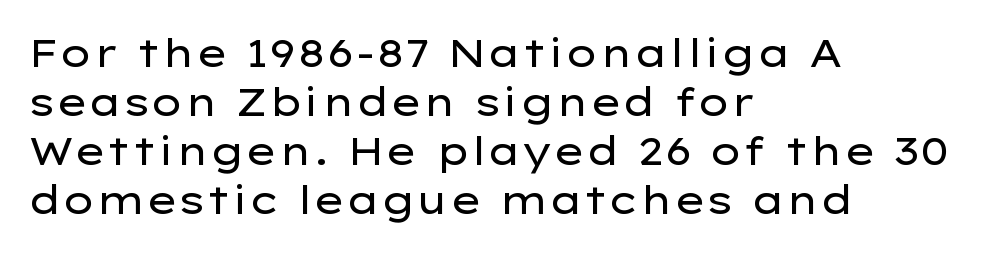
Font category for this specimen: sans-serif. Nothing heavy about these letters — not bold at all. The line texture is even and compact thanks to regular tracking. This sample has the flowing, uneven cadence of proportional lettering. Bare-footed words on every line. Baseline-to-baseline distance is the conventional proportion of letter height.
